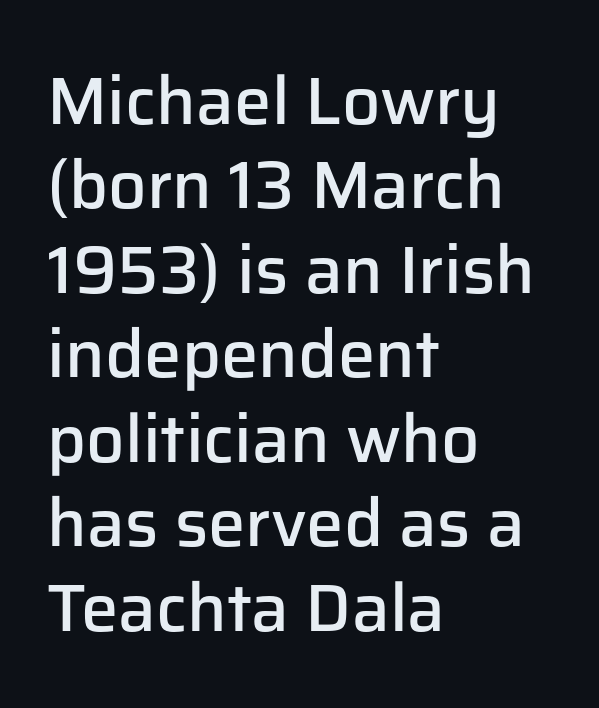
{"serif": "no", "italic": "no", "bold": "semi", "weight": "semibold", "width": "normal", "stroke_contrast": "low", "x_height": "medium", "monospaced": "no", "underline": "no", "align": "left", "line_spacing": "normal", "line_spacing_ratio": 1.26, "letter_spacing": "normal", "letter_spacing_em": 0.0, "glyph_px": 67}
